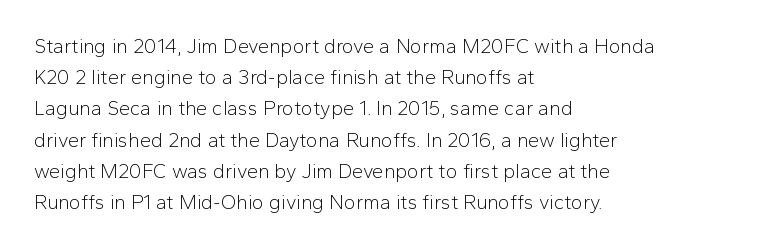
Q: Is the text bold? A: No.
Q: Is the text italic (slanted)? A: No, it is upright.
Q: Is the text underlined? A: No.
Q: How is the paragraph aligned? A: Left-aligned.
Q: Is the spacing between letters normal or unusually wide? A: Normal.
Q: Is the spacing between lines tight, normal or loose? A: Normal.
